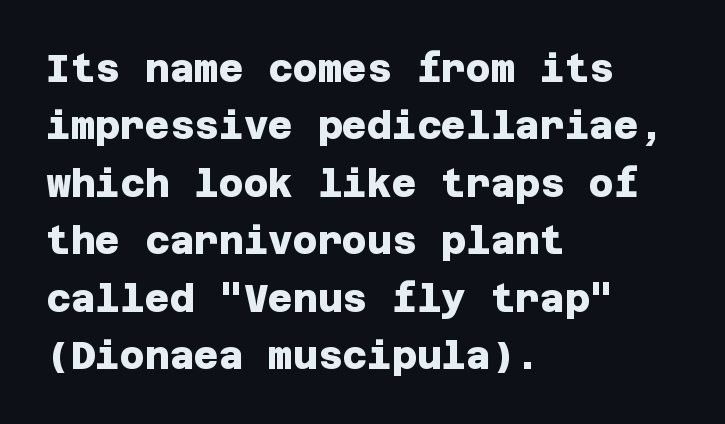
{"serif": "no", "bold": "yes", "weight": "heavy", "width": "normal", "stroke_contrast": "low", "x_height": "large", "underline": "no", "align": "left", "line_spacing": "normal", "line_spacing_ratio": 1.51, "letter_spacing": "normal", "letter_spacing_em": 0.0, "glyph_px": 38}
